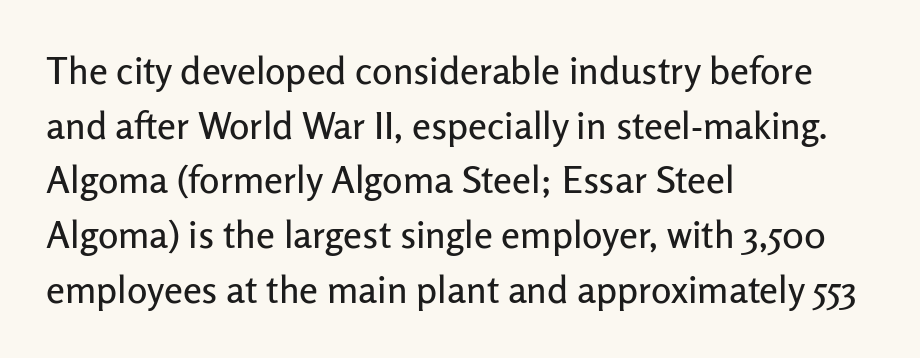
The image shows 38 px sans-serif type, upright; set left-aligned, normal line spacing (1.44x), normal letter spacing, not underlined; low stroke contrast and a medium x-height.
